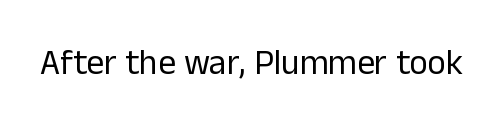
{"serif": "no", "italic": "no", "bold": "no", "weight": "regular", "width": "normal", "stroke_contrast": "low", "x_height": "medium", "monospaced": "no", "underline": "no", "letter_spacing": "normal", "letter_spacing_em": 0.0, "glyph_px": 35}
